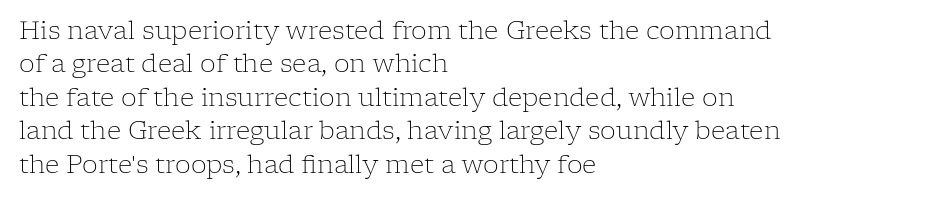
Notice how the stems are strictly vertical — no italics here. Clear beneath every line of the passage. Compared with typical paragraphs, the rows here are spaced about the same. The letters look calm and open, with moderate or lighter stems. Spacing between characters is what you'd get straight out of the box.
